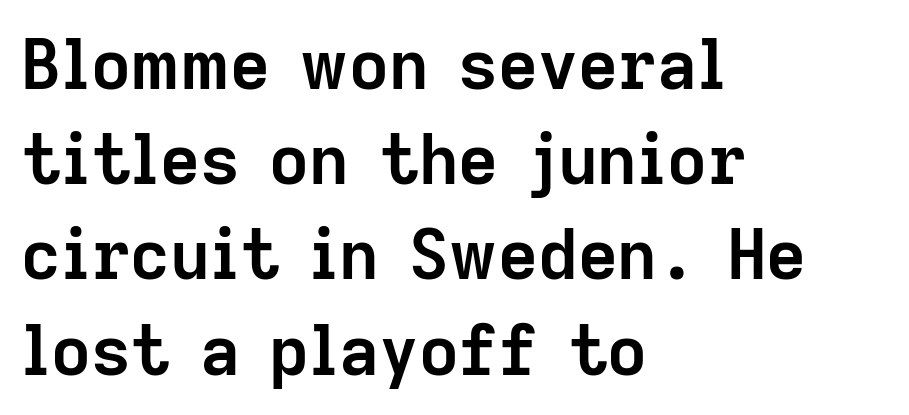
The image shows 69 px semibold sans-serif type, upright; set left-aligned, normal line spacing (1.38x), normal letter spacing, not underlined; low stroke contrast and a medium x-height.
